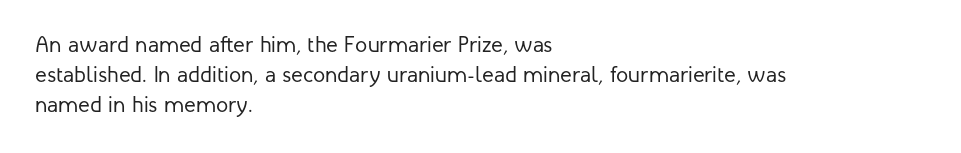
Q: Is the text bold? A: No.
Q: Is the text italic (slanted)? A: No, it is upright.
Q: Is the text underlined? A: No.
Q: How is the paragraph aligned? A: Left-aligned.
Q: Is the spacing between letters normal or unusually wide? A: Normal.
Q: Is the spacing between lines tight, normal or loose? A: Normal.
